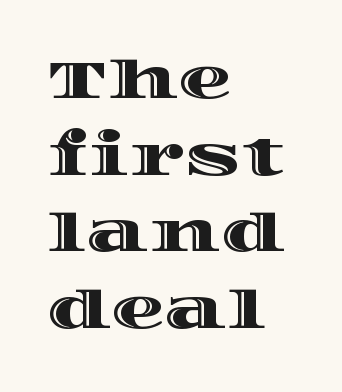
{"italic": "no", "width": "wide", "x_height": "large", "monospaced": "no", "underline": "no", "align": "left", "line_spacing": "normal", "line_spacing_ratio": 1.42, "letter_spacing": "normal", "letter_spacing_em": 0.0, "glyph_px": 54}
